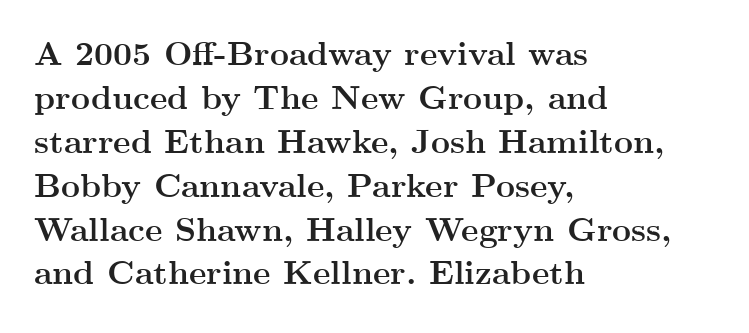
{"serif": "yes", "italic": "no", "bold": "yes", "weight": "semibold", "width": "wide", "stroke_contrast": "medium", "x_height": "small", "monospaced": "no", "underline": "no", "align": "left", "line_spacing": "normal", "line_spacing_ratio": 1.33, "letter_spacing": "normal", "letter_spacing_em": 0.0, "glyph_px": 33}
